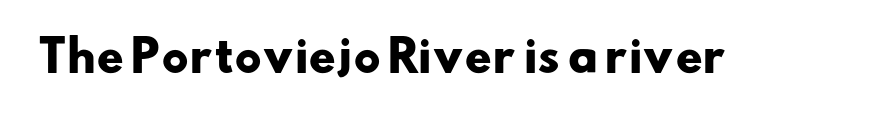
Descender tails drop into unmarked territory. Looks like regular typesetting: each glyph gets only the width it needs. Students, note that the glyphs here touch the page at normal intervals. Emphasis by weight is at full strength: bold. I'd call this a sans setting — the letters go barefoot.
